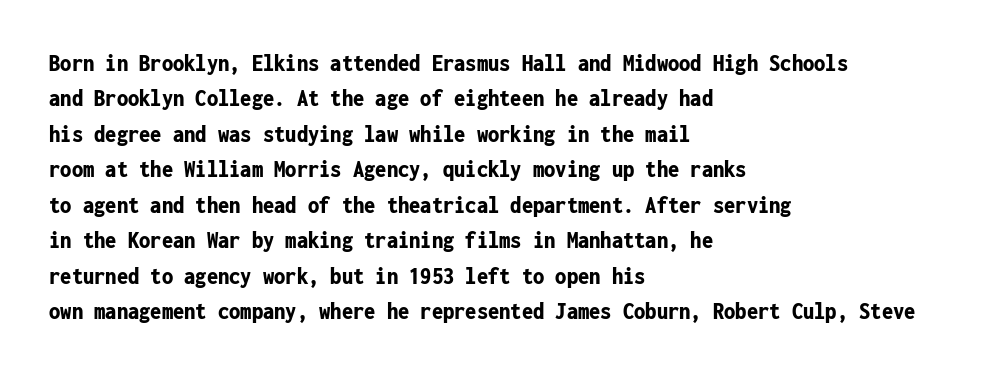
Q: Is the text bold? A: Yes.
Q: Is the text italic (slanted)? A: No, it is upright.
Q: Is the text underlined? A: No.
Q: How is the paragraph aligned? A: Left-aligned.
Q: Is the spacing between letters normal or unusually wide? A: Normal.
Q: Is the spacing between lines tight, normal or loose? A: Normal.
